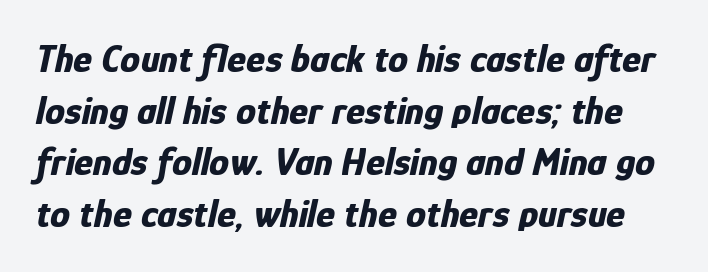
The image shows 40 px bold, condensed type, italic (leaning right); set normal line spacing (1.29x), normal letter spacing, not underlined; low stroke contrast and a medium x-height.
